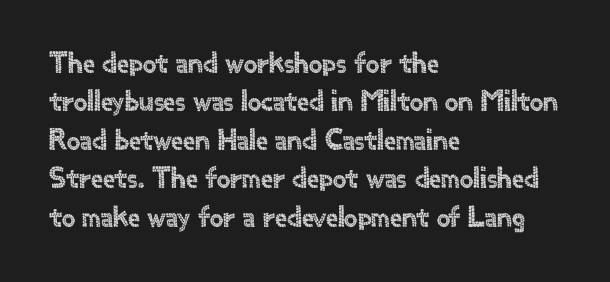
The image shows 30 px sans-serif type, upright; set left-aligned, normal line spacing (1.28x), normal letter spacing, not underlined; a small x-height.
